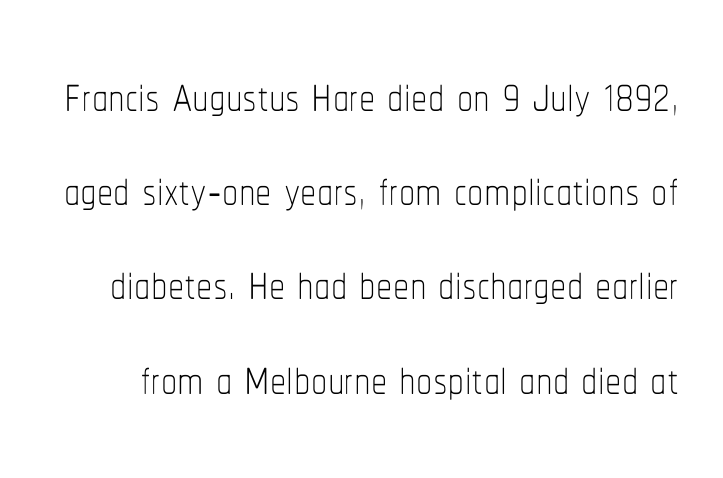
Q: Is the text bold? A: No.
Q: Is the text italic (slanted)? A: No, it is upright.
Q: Is the text underlined? A: No.
Q: Is the spacing between letters normal or unusually wide? A: Normal.
Q: Is the spacing between lines tight, normal or loose? A: Normal.
Q: Width (condensed, normal, or wide)? A: Condensed.
Q: Stroke contrast? A: Low.
Q: x-height? A: Medium.
Q: Monospaced? A: No.
